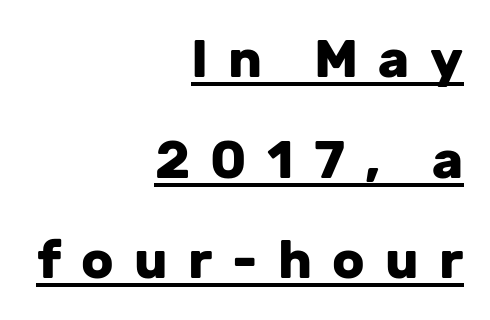
{"serif": "no", "italic": "no", "bold": "yes", "weight": "heavy", "width": "normal", "stroke_contrast": "low", "x_height": "medium", "monospaced": "no", "underline": "yes", "align": "right", "line_spacing": "loose", "line_spacing_ratio": 1.9, "letter_spacing": "wide", "letter_spacing_em": 0.38, "glyph_px": 53}
